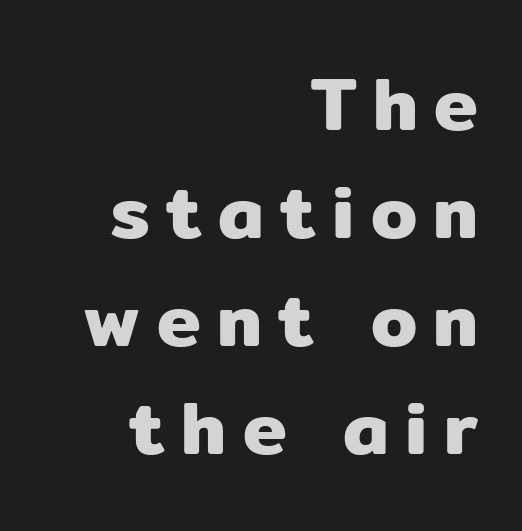
Q: Is the text italic (slanted)? A: No, it is upright.
Q: Is the typeface a serif or a sans-serif typeface? A: Sans-serif.
Q: Is the text underlined? A: No.
Q: How is the paragraph aligned? A: Right-aligned.
Q: Is the spacing between letters normal or unusually wide? A: Unusually wide.
Q: Is the spacing between lines tight, normal or loose? A: Normal.
Q: Width (condensed, normal, or wide)? A: Normal.
Q: Stroke contrast? A: Low.
Q: x-height? A: Medium.
Q: Monospaced? A: No.
